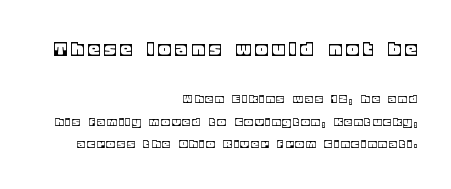
A clean baseline with only descenders dipping below it. The passage shown stacks its lines at a standard gap. The initial chunk of copy outweighs the following chunk in type size. Honestly, the letter spacing is so wide it's the main thing you notice.
